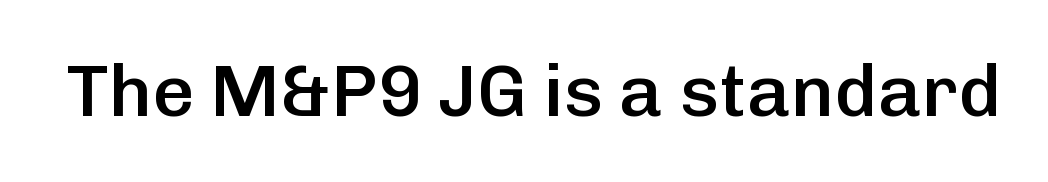
Q: Is the text bold? A: Semi-bold.
Q: Is the text italic (slanted)? A: No, it is upright.
Q: Is the typeface a serif or a sans-serif typeface? A: Sans-serif.
Q: Is the text underlined? A: No.
Q: Is the spacing between letters normal or unusually wide? A: Normal.
Q: Width (condensed, normal, or wide)? A: Normal.
Q: Stroke contrast? A: Low.
Q: x-height? A: Medium.
Q: Monospaced? A: No.
